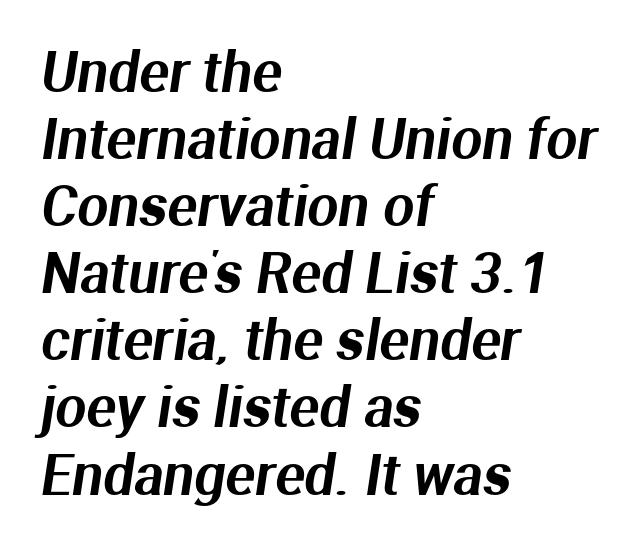
The lines are quadded left. Spacing between characters is what you'd get straight out of the box. Check where the strokes stop: nothing finishes them off — pure sans. Think of a printed novel: that variable character pitch is what you see here. The area under the type is left untouched.
